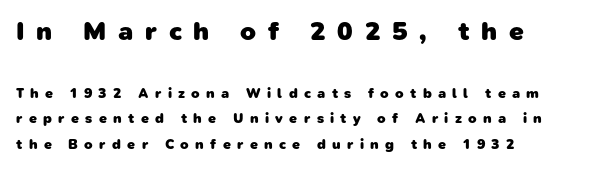
Q: Is the text bold? A: Yes.
Q: Is the text underlined? A: No.
Q: How is the paragraph aligned? A: Left-aligned.
Q: Is the spacing between letters normal or unusually wide? A: Unusually wide.
Q: Which block of text is set in a larger size, the first (top) or the second (bottom)? A: The first (top) one.
